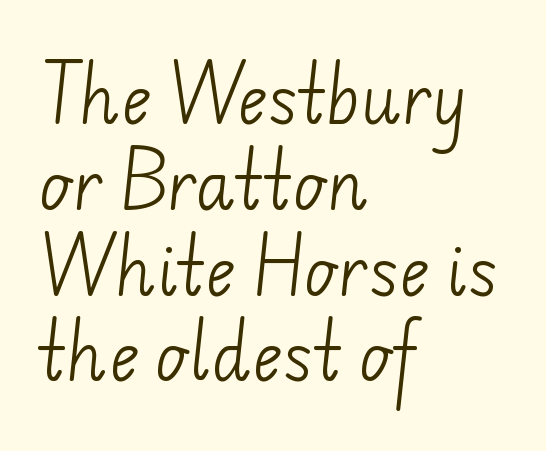
Q: Is the text bold? A: No.
Q: Is the typeface a serif or a sans-serif typeface? A: Sans-serif.
Q: Is the text underlined? A: No.
Q: How is the paragraph aligned? A: Left-aligned.
Q: Is the spacing between letters normal or unusually wide? A: Normal.
Q: Is the spacing between lines tight, normal or loose? A: Normal.
Q: Width (condensed, normal, or wide)? A: Normal.
Q: Stroke contrast? A: Low.
Q: x-height? A: Small.
Q: Monospaced? A: No.
